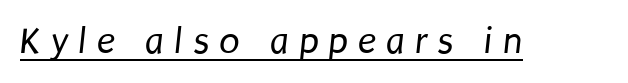
Spacing verdict: proportional, widths tailored to each character. This is sans-serif lettering, the kind often seen on screens and signage. The sample's only ornament is a line tracing under the words. Here the glyphs are tracked loosely, breaking word shapes into spaced letters.
